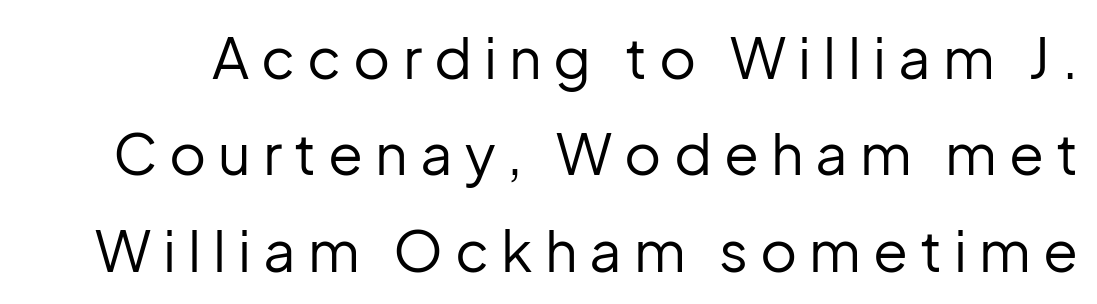
The image shows 57 px regular-weight sans-serif type, upright; set normal line spacing (1.69x), unusually wide letter spacing (+0.21 em), not underlined; low stroke contrast and a medium x-height.
